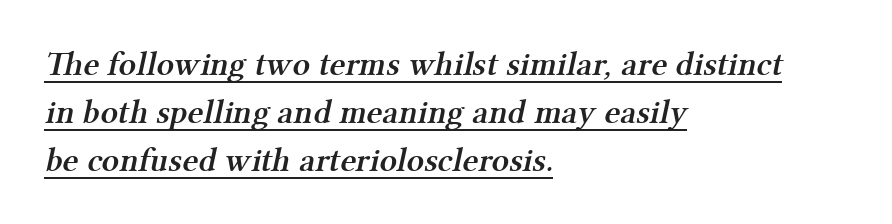
The sample has been set in demibold, a notch under bold. Does the type have serifs? Yes, each stem ends in a small foot. Horizontal alignment here is leftward, the default for most running prose. Whoever set this chose a conventional vertical rhythm. Spacing verdict: proportional, widths tailored to each character.
